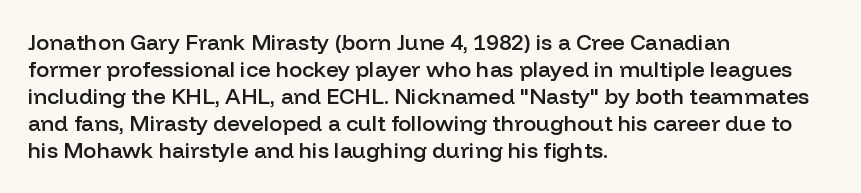
The image shows 22 px text type, upright; set left-aligned, line spacing 1.23x, normal letter spacing, not underlined.
